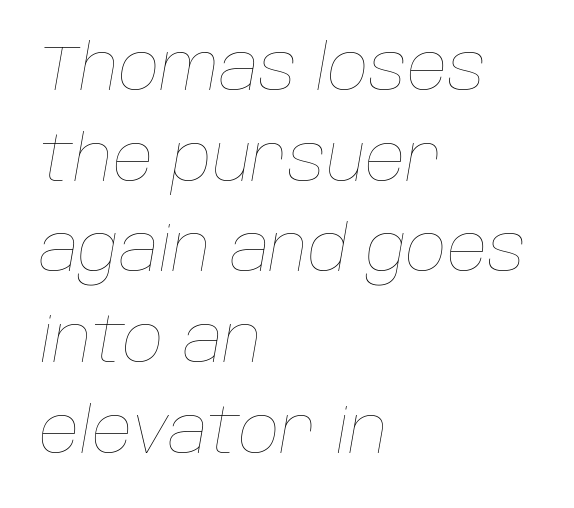
The image shows 63 px thin type, italic (leaning right); set left-aligned, normal line spacing (1.44x), normal letter spacing, not underlined; low stroke contrast and a large x-height.
